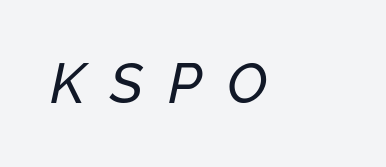
The image shows 56 px text type, italic (leaning right); set unusually wide letter spacing (+0.45 em), not underlined; low stroke contrast and a medium x-height.
